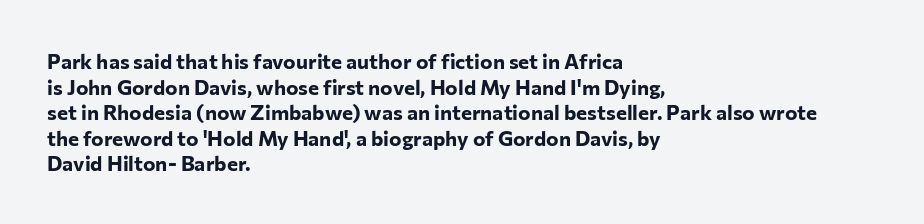
The image shows 21 px bold type, upright; set left-aligned, line spacing 1.22x, normal letter spacing, not underlined.
